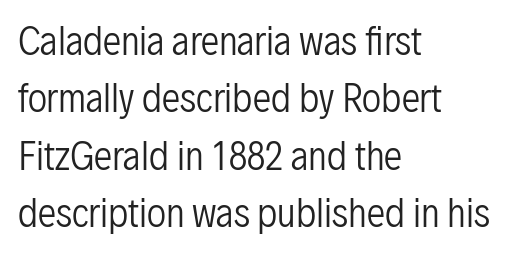
Q: Is the text bold? A: No.
Q: Is the text italic (slanted)? A: No, it is upright.
Q: Is the typeface a serif or a sans-serif typeface? A: Sans-serif.
Q: Is the text underlined? A: No.
Q: How is the paragraph aligned? A: Left-aligned.
Q: Is the spacing between letters normal or unusually wide? A: Normal.
Q: Is the spacing between lines tight, normal or loose? A: Normal.
Q: Width (condensed, normal, or wide)? A: Condensed.
Q: Stroke contrast? A: Low.
Q: x-height? A: Medium.
Q: Monospaced? A: No.
